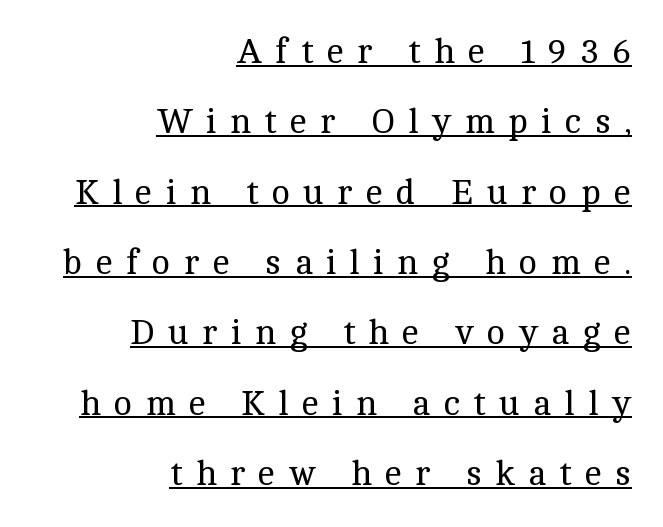
{"serif": "yes", "italic": "no", "bold": "no", "weight": "regular", "width": "normal", "x_height": "medium", "monospaced": "no", "underline": "yes", "align": "right", "line_spacing": "loose", "line_spacing_ratio": 2.01, "letter_spacing": "wide", "letter_spacing_em": 0.38, "glyph_px": 35}
